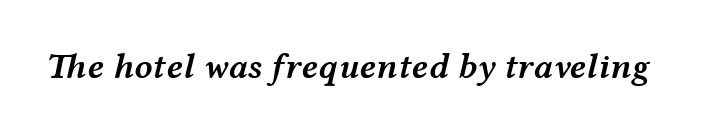
{"italic": "yes", "lean": "right", "slant_degrees": 12, "bold": "semi", "weight": "semibold", "width": "wide", "stroke_contrast": "medium", "x_height": "medium", "monospaced": "no", "underline": "no", "letter_spacing": "normal", "letter_spacing_em": 0.0, "glyph_px": 36}
